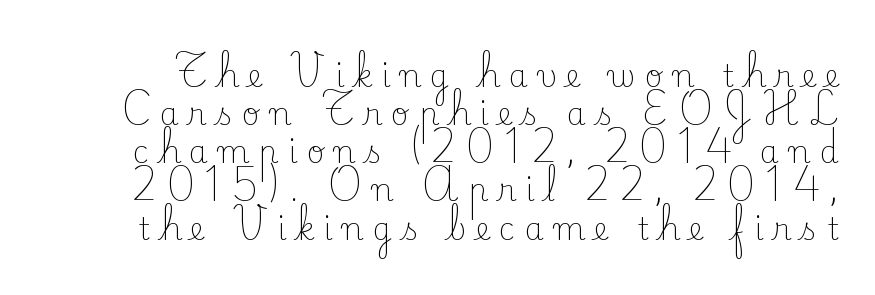
Q: Is the text bold? A: No.
Q: Is the text italic (slanted)? A: No, it is upright.
Q: Is the typeface a serif or a sans-serif typeface? A: Serif.
Q: Is the text underlined? A: No.
Q: Is the spacing between letters normal or unusually wide? A: Unusually wide.
Q: Width (condensed, normal, or wide)? A: Normal.
Q: Stroke contrast? A: Low.
Q: x-height? A: Small.
Q: Monospaced? A: No.
